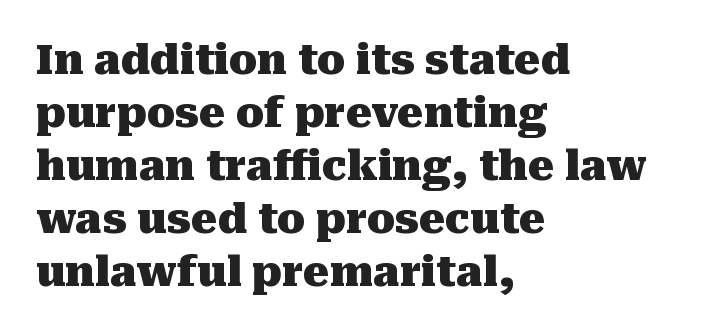
The image shows 41 px heavy serif type, upright; set left-aligned, normal line spacing (1.29x), normal letter spacing, not underlined; medium stroke contrast and a medium x-height.
